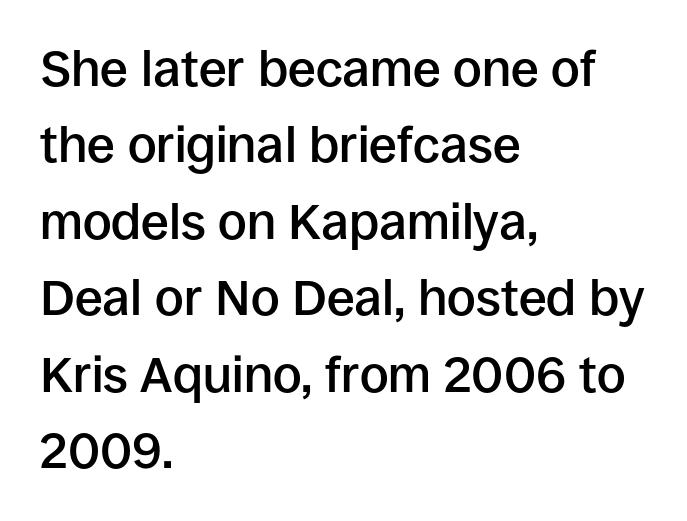
{"serif": "no", "italic": "no", "bold": "semi", "weight": "semibold", "width": "normal", "stroke_contrast": "low", "x_height": "large", "monospaced": "no", "underline": "no", "align": "left", "line_spacing": "normal", "line_spacing_ratio": 1.53, "letter_spacing": "normal", "letter_spacing_em": 0.0, "glyph_px": 50}
